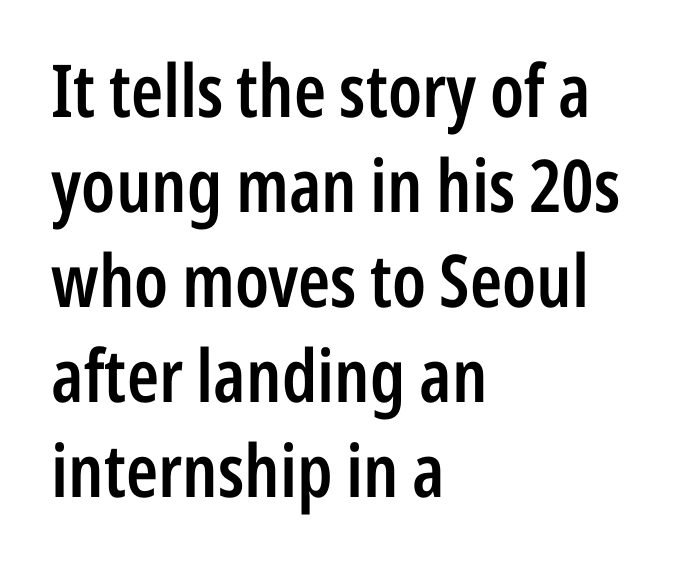
{"serif": "no", "italic": "no", "bold": "semi", "weight": "semibold", "width": "condensed", "stroke_contrast": "low", "x_height": "medium", "monospaced": "no", "underline": "no", "align": "left", "line_spacing": "normal", "line_spacing_ratio": 1.3, "letter_spacing": "normal", "letter_spacing_em": 0.0, "glyph_px": 73}
